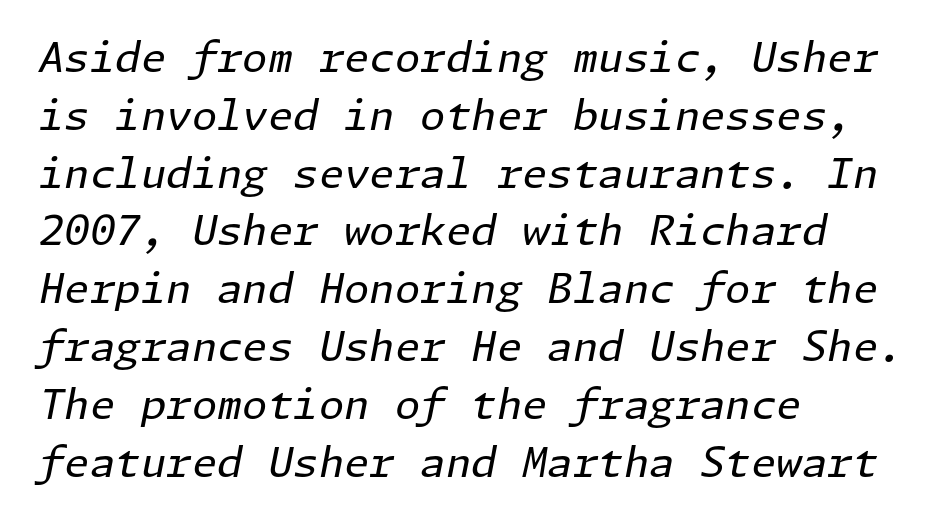
In terms of posture, this sample is oblique. Characters follow at the spacing the type designer built in. The strip under each line holds only bare page. No extra ink here — the face is not bold. Whoever set this chose a conventional vertical rhythm.
